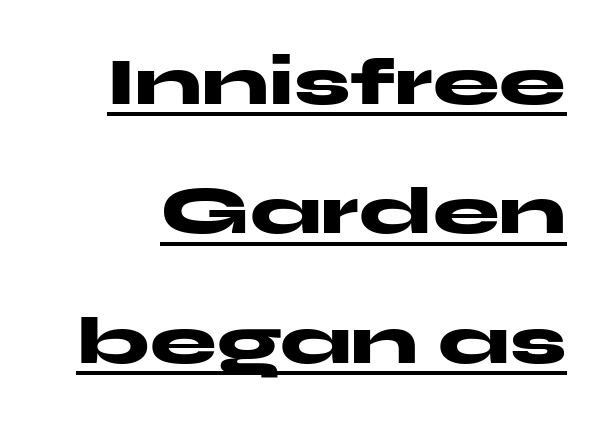
Line spacing here is loose. Thick stems and heavy bowls — unmistakably bold. This rendering features underlined lettering. No italicization has been applied; the sample stays upright. Honestly, the letter spacing is just normal — you wouldn't notice it. Observe the absence of serifs on each vertical stroke in this sample.
